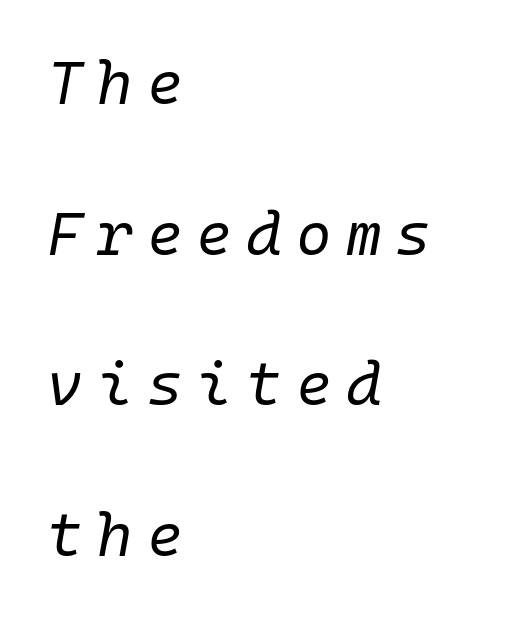
{"italic": "yes", "lean": "right", "slant_degrees": 10, "bold": "no", "weight": "regular", "width": "normal", "stroke_contrast": "low", "x_height": "medium", "monospaced": "yes", "underline": "no", "align": "left", "line_spacing": "loose", "line_spacing_ratio": 2.47, "letter_spacing": "wide", "letter_spacing_em": 0.23, "glyph_px": 61}
